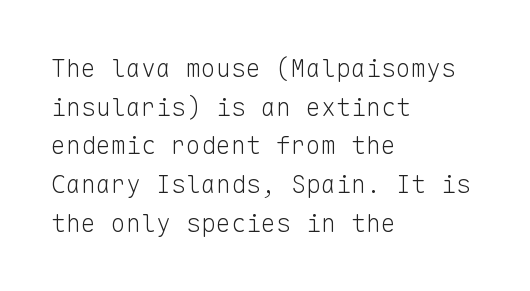
{"italic": "no", "bold": "no", "underline": "no", "align": "left", "line_spacing": "normal", "line_spacing_ratio": 1.55, "letter_spacing": "normal", "letter_spacing_em": 0.0, "glyph_px": 25}
